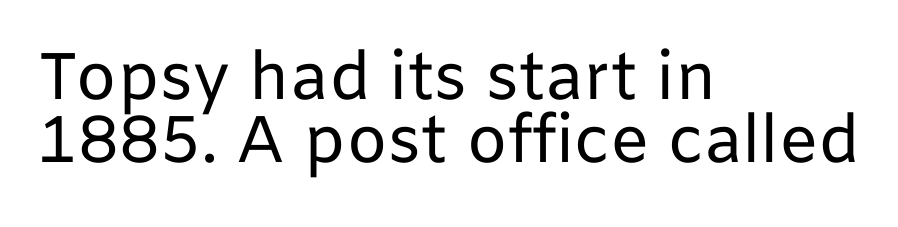
{"serif": "no", "italic": "no", "bold": "no", "weight": "regular", "width": "normal", "stroke_contrast": "low", "x_height": "medium", "monospaced": "no", "underline": "no", "align": "left", "line_spacing": "tight", "line_spacing_ratio": 0.96, "letter_spacing": "normal", "letter_spacing_em": 0.0, "glyph_px": 66}
